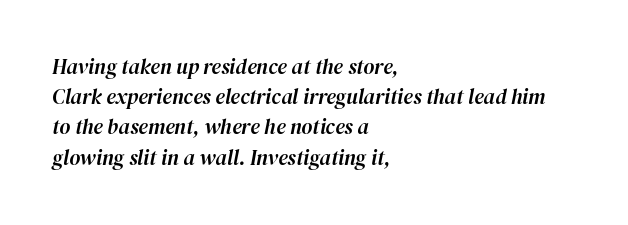
Compared with a centered layout, this one pins lines to the left instead. This block has exactly the height ordinary leading produces. Emphasis-style slanted type is in use. Type without underlining. Each word holds together tightly as a unit, with standard inter-letter gaps.
